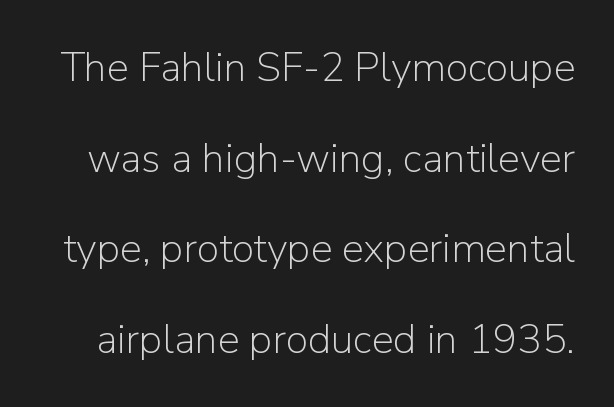
Serif or sans? Sans — the stroke terminals are bare. Quick note: interline space is abundant. Tracking here is standard; glyphs follow each other at the usual distance. Clear beneath every line of the passage. These lines are rendered in a variable-pitch font. The typesetting does not lean heavy: it is not bold.
